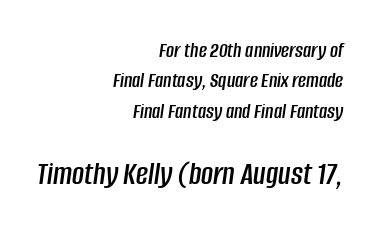
Q: Is the text italic (slanted)? A: Yes, it leans right by about 8 degrees.
Q: Is the text underlined? A: No.
Q: How is the paragraph aligned? A: Right-aligned.
Q: Is the spacing between letters normal or unusually wide? A: Normal.
Q: Is the spacing between lines tight, normal or loose? A: Normal.
Q: Which block of text is set in a larger size, the first (top) or the second (bottom)? A: The second (bottom) one.
Q: Width (condensed, normal, or wide)? A: Condensed.
Q: Stroke contrast? A: Low.
Q: x-height? A: Large.
Q: Monospaced? A: No.
